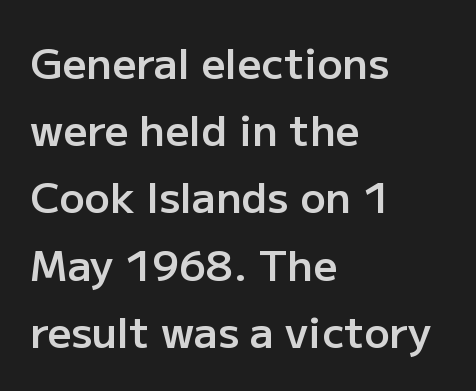
Q: Is the text bold? A: Semi-bold.
Q: Is the text italic (slanted)? A: No, it is upright.
Q: Is the typeface a serif or a sans-serif typeface? A: Sans-serif.
Q: Is the text underlined? A: No.
Q: How is the paragraph aligned? A: Left-aligned.
Q: Is the spacing between letters normal or unusually wide? A: Normal.
Q: Is the spacing between lines tight, normal or loose? A: Normal.
Q: Width (condensed, normal, or wide)? A: Normal.
Q: Stroke contrast? A: Low.
Q: x-height? A: Medium.
Q: Monospaced? A: No.
